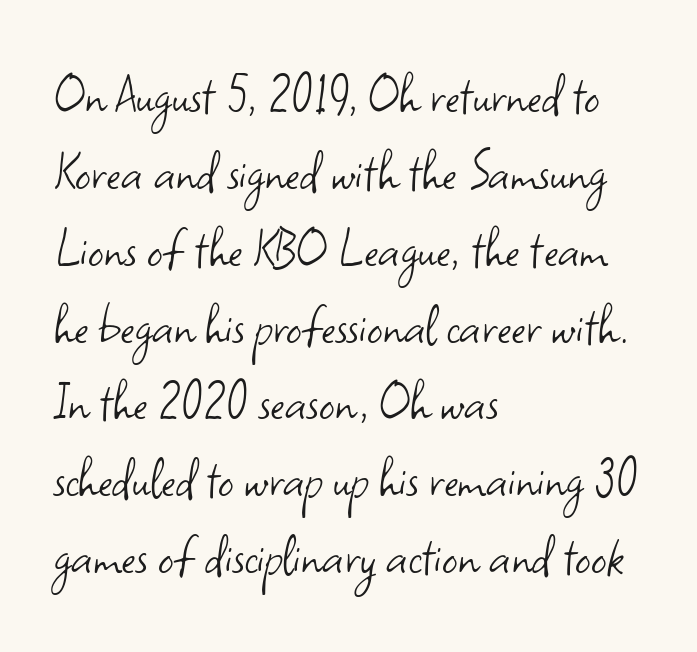
Q: Is the text bold? A: No.
Q: Is the text italic (slanted)? A: Yes.
Q: Is the typeface a serif or a sans-serif typeface? A: Sans-serif.
Q: Is the text underlined? A: No.
Q: How is the paragraph aligned? A: Left-aligned.
Q: Is the spacing between letters normal or unusually wide? A: Normal.
Q: Is the spacing between lines tight, normal or loose? A: Normal.
Q: Width (condensed, normal, or wide)? A: Normal.
Q: Stroke contrast? A: Low.
Q: x-height? A: Small.
Q: Monospaced? A: No.
